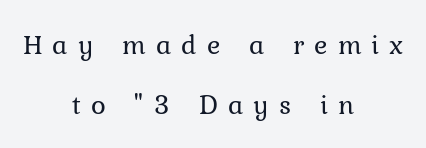
{"italic": "no", "bold": "no", "weight": "regular", "width": "normal", "stroke_contrast": "low", "x_height": "medium", "monospaced": "no", "underline": "no", "align": "center", "line_spacing": "loose", "line_spacing_ratio": 2.15, "letter_spacing": "wide", "letter_spacing_em": 0.36, "glyph_px": 28}
